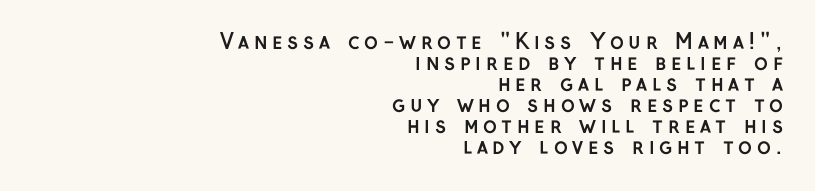
Q: Is the text bold? A: Yes.
Q: Is the text italic (slanted)? A: No, it is upright.
Q: Is the text underlined? A: No.
Q: How is the paragraph aligned? A: Right-aligned.
Q: Is the spacing between letters normal or unusually wide? A: Unusually wide.
Q: Is the spacing between lines tight, normal or loose? A: Tight.
